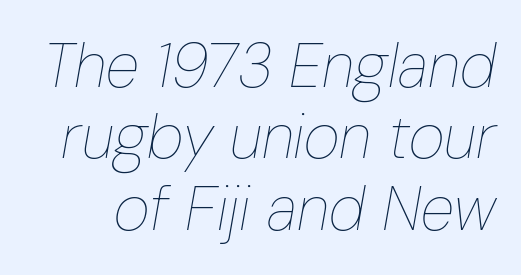
Designer's note — italics engaged. This sample trades vertical openness for compactness between lines. Weight: in the light-to-regular range. The words here are not underlined. Note the varied advance widths — an 'i' is clearly narrower than an 'm'.
